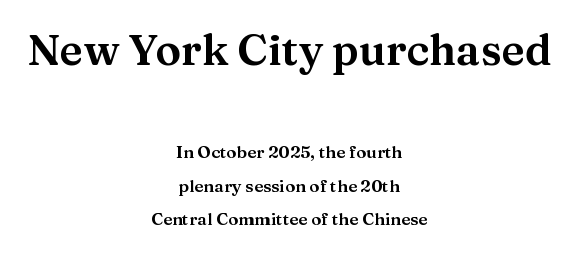
This sample is center-justified, so both line endings float freely. Top chunk: large. Bottom chunk: small. Nope, not italic — everything's standing straight. Honestly, there is no underline to notice here at all. Glyph-to-glyph distance matches everyday printed text.
